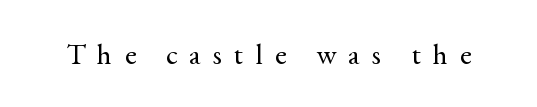
The typesetting does not lean heavy: it is not bold. Descender tails drop into unmarked territory. A typesetter would call this proportional, since set widths differ per character. Every stem runs plumb, perpendicular to the baseline. The passage shown has open, widely tracked lettering throughout.
